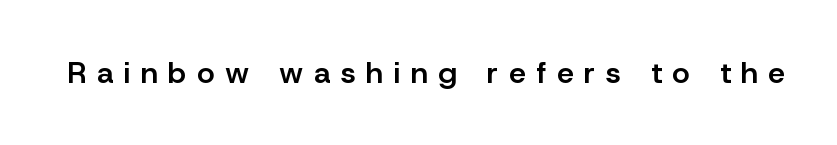
The rendering uses a semibold face; strokes are thickened but not to full bold. Note the varied advance widths — an 'i' is clearly narrower than an 'm'. A typesetter would call this heavily tracked-out type. The designer went with a sans here, leaving each stem footless. Does the lettering tilt? It doesn't — this is upright.
